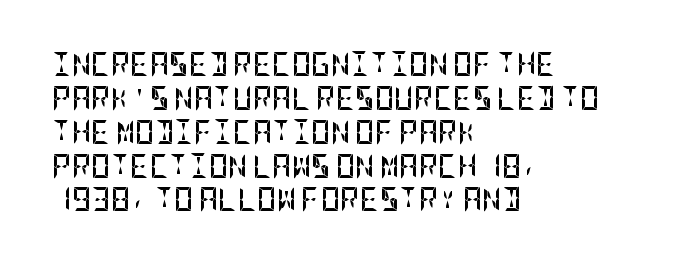
{"italic": "no", "bold": "yes", "underline": "no", "align": "left", "line_spacing": "normal", "line_spacing_ratio": 1.41, "letter_spacing": "normal", "letter_spacing_em": 0.0, "glyph_px": 24}
